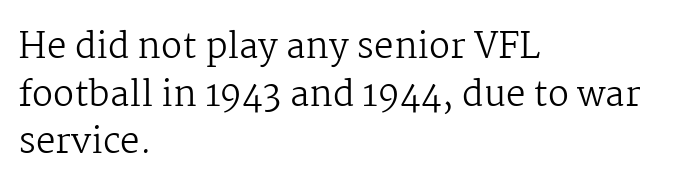
{"serif": "yes", "italic": "no", "bold": "no", "weight": "regular", "width": "normal", "stroke_contrast": "medium", "x_height": "medium", "monospaced": "no", "underline": "no", "align": "left", "line_spacing": "normal", "line_spacing_ratio": 1.36, "letter_spacing": "normal", "letter_spacing_em": 0.0, "glyph_px": 35}
